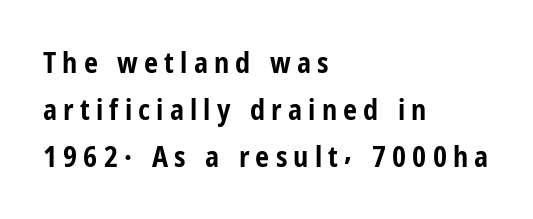
Lines of text with bare space underneath. Regarding serifs, this sample does without them. Posture: upright roman. Think of a printed novel: that variable character pitch is what you see here. The rendering uses a moderate line-height, typical for paragraphs.
